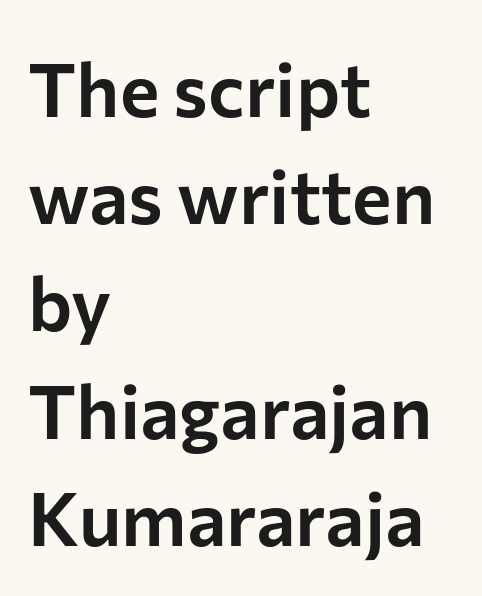
Q: Is the text italic (slanted)? A: No, it is upright.
Q: Is the typeface a serif or a sans-serif typeface? A: Sans-serif.
Q: Is the text underlined? A: No.
Q: How is the paragraph aligned? A: Left-aligned.
Q: Is the spacing between letters normal or unusually wide? A: Normal.
Q: Is the spacing between lines tight, normal or loose? A: Normal.
Q: Width (condensed, normal, or wide)? A: Normal.
Q: Stroke contrast? A: Low.
Q: x-height? A: Medium.
Q: Monospaced? A: No.
